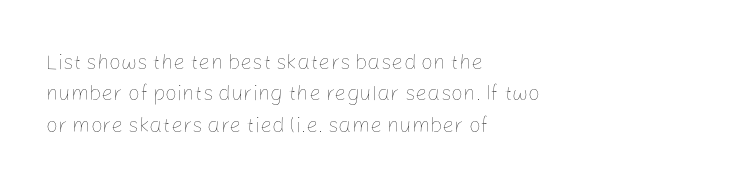
The image shows 21 px text type, upright; set left-aligned, normal line spacing (1.5x), normal letter spacing, not underlined.
